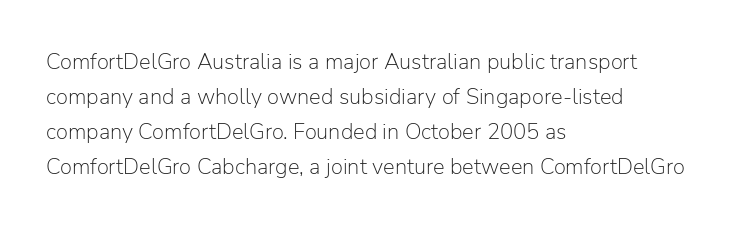
The image shows 22 px text type, upright; set left-aligned, normal line spacing (1.59x), normal letter spacing, not underlined.
